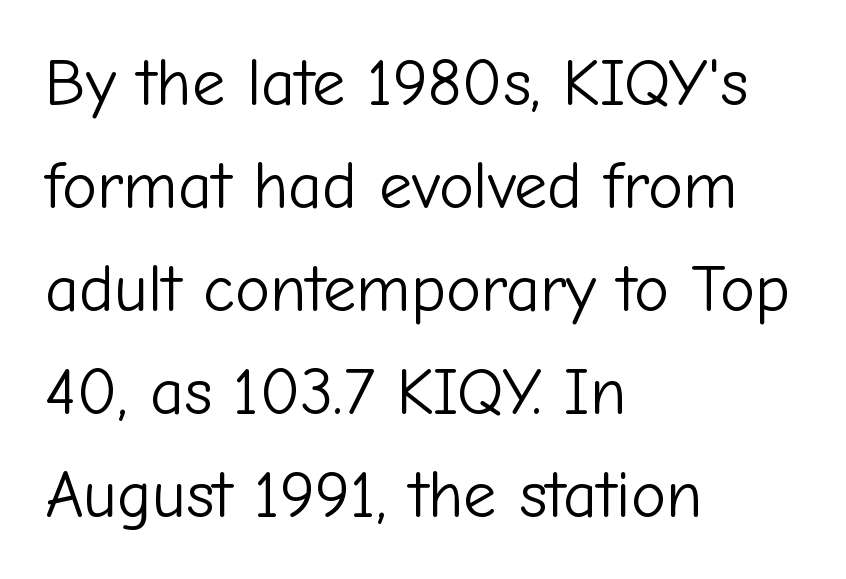
A roman cut, with each character standing at attention. Inter-character spacing is left at the font's built-in metrics. Type style note: lacks serifs. This block has exactly the height ordinary leading produces.
